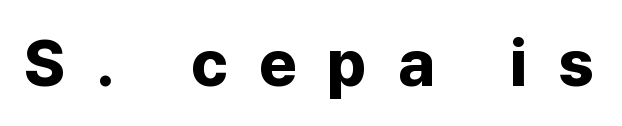
The image shows 65 px bold sans-serif type, upright; set unusually wide letter spacing (+0.47 em), not underlined; low stroke contrast and a medium x-height.
